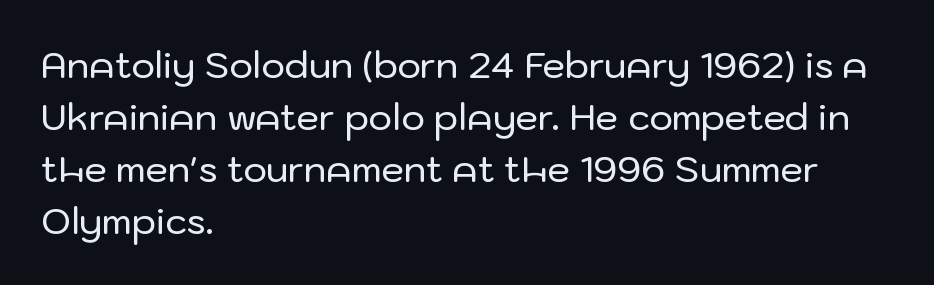
Q: Is the text italic (slanted)? A: No, it is upright.
Q: Is the typeface a serif or a sans-serif typeface? A: Sans-serif.
Q: Is the text underlined? A: No.
Q: How is the paragraph aligned? A: Left-aligned.
Q: Is the spacing between letters normal or unusually wide? A: Normal.
Q: Is the spacing between lines tight, normal or loose? A: Normal.
Q: Width (condensed, normal, or wide)? A: Normal.
Q: Stroke contrast? A: Low.
Q: x-height? A: Medium.
Q: Monospaced? A: No.
